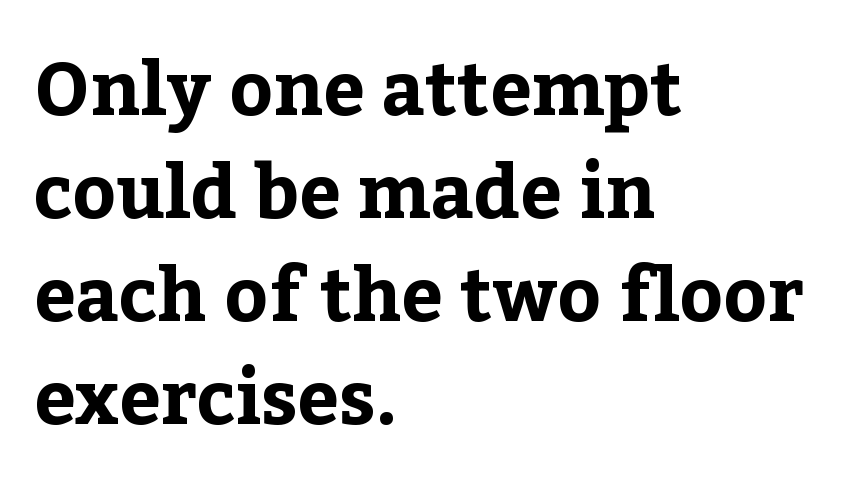
Q: Is the text bold? A: Yes.
Q: Is the text italic (slanted)? A: No, it is upright.
Q: Is the typeface a serif or a sans-serif typeface? A: Serif.
Q: Is the text underlined? A: No.
Q: How is the paragraph aligned? A: Left-aligned.
Q: Is the spacing between letters normal or unusually wide? A: Normal.
Q: Is the spacing between lines tight, normal or loose? A: Normal.
Q: Width (condensed, normal, or wide)? A: Normal.
Q: Stroke contrast? A: Low.
Q: x-height? A: Medium.
Q: Monospaced? A: No.
